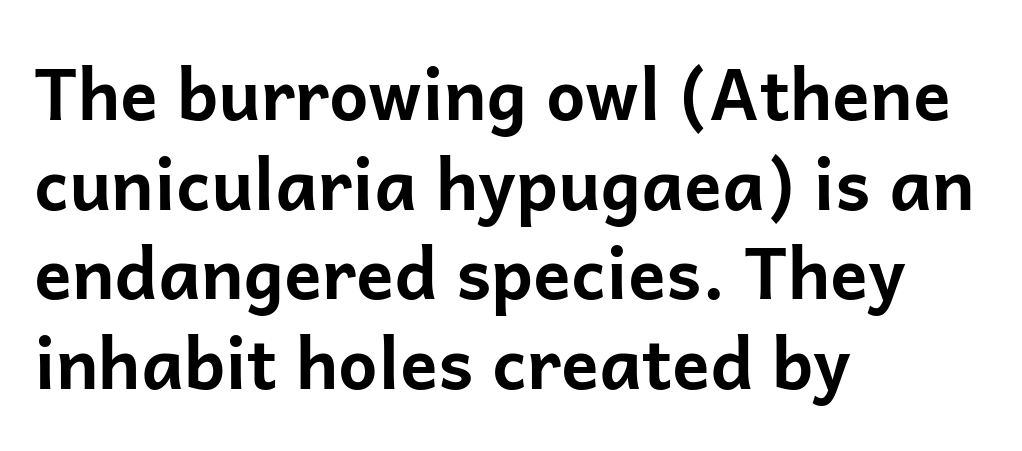
Q: Is the text bold? A: Yes.
Q: Is the text italic (slanted)? A: No, it is upright.
Q: Is the typeface a serif or a sans-serif typeface? A: Sans-serif.
Q: Is the text underlined? A: No.
Q: How is the paragraph aligned? A: Left-aligned.
Q: Is the spacing between letters normal or unusually wide? A: Normal.
Q: Is the spacing between lines tight, normal or loose? A: Normal.
Q: Width (condensed, normal, or wide)? A: Normal.
Q: Stroke contrast? A: Low.
Q: x-height? A: Medium.
Q: Monospaced? A: No.
